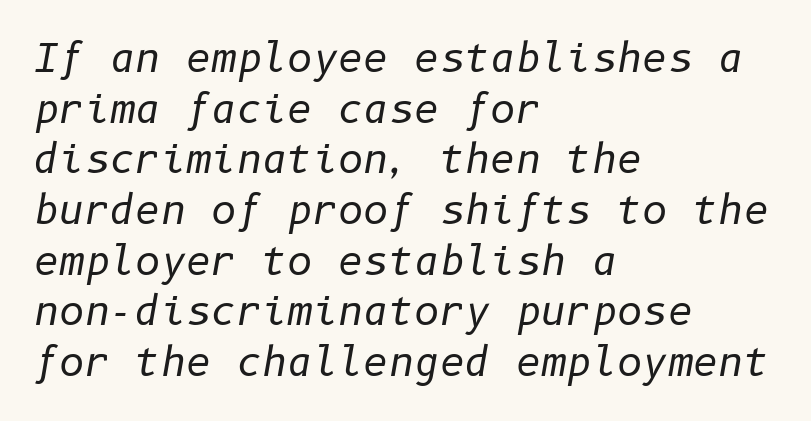
{"italic": "yes", "lean": "right", "slant_degrees": 10, "bold": "no", "weight": "regular", "width": "normal", "stroke_contrast": "low", "x_height": "medium", "underline": "no", "align": "left", "line_spacing": "normal", "line_spacing_ratio": 1.3, "letter_spacing": "normal", "letter_spacing_em": 0.0, "glyph_px": 39}
